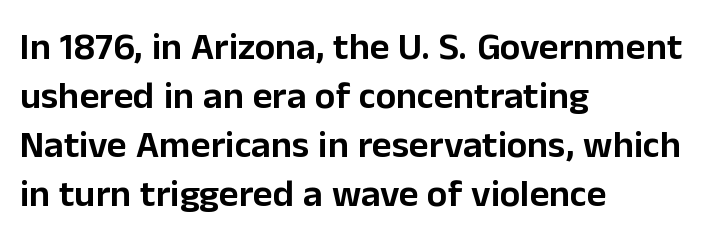
Each letter keeps its own natural width here, so spacing adapts to shape. Vertically, the passage feels balanced, rows spaced as you'd expect. Underlining? Definitely not there. Quick note: not italic, upright. Inter-character spacing is left at the font's built-in metrics. Alignment: flush left.
